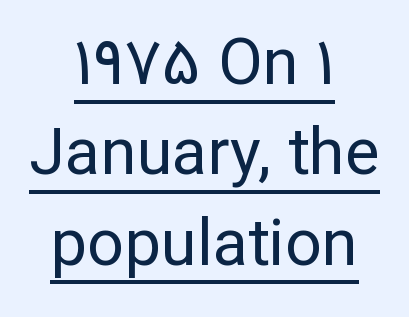
The typography opts for an upright posture over an oblique one. The strokes carry an ordinary text weight at most. The letters carry no serifs — their stems end cleanly without finishing strokes. This sample carries an underscore along the baseline area. The text block is weighted toward neither margin, spreading evenly from the middle.
